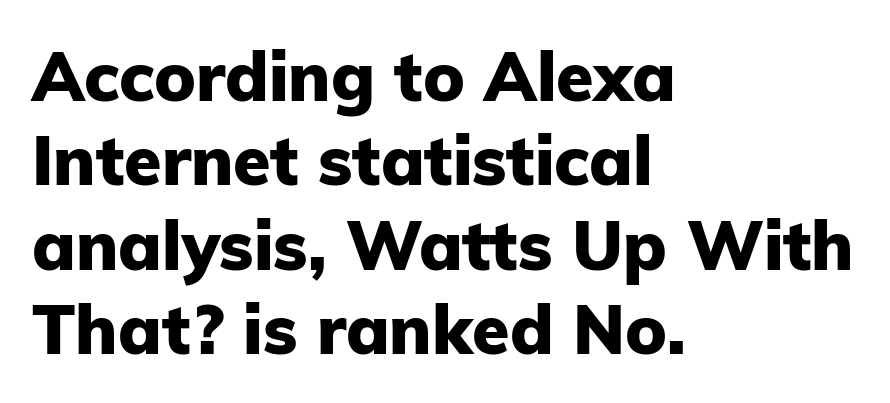
The image shows 68 px heavy sans-serif type, upright; set left-aligned, line spacing 1.24x, normal letter spacing, not underlined; low stroke contrast and a medium x-height.
